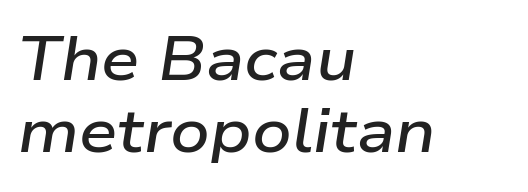
The image shows 61 px semibold, wide type, italic (leaning right); set left-aligned, line spacing 1.18x, normal letter spacing, not underlined; low stroke contrast and a medium x-height.
